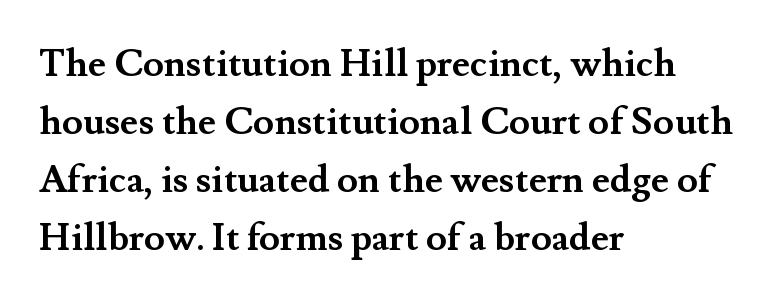
Q: Is the text bold? A: Yes.
Q: Is the text italic (slanted)? A: No, it is upright.
Q: Is the typeface a serif or a sans-serif typeface? A: Serif.
Q: Is the text underlined? A: No.
Q: How is the paragraph aligned? A: Left-aligned.
Q: Is the spacing between letters normal or unusually wide? A: Normal.
Q: Is the spacing between lines tight, normal or loose? A: Normal.
Q: Width (condensed, normal, or wide)? A: Normal.
Q: Stroke contrast? A: Medium.
Q: x-height? A: Small.
Q: Monospaced? A: No.
